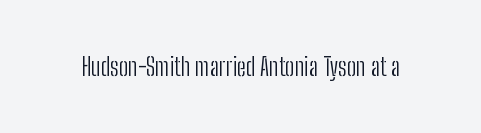
{"italic": "no", "bold": "no", "underline": "no", "letter_spacing": "normal", "letter_spacing_em": 0.0, "glyph_px": 25}
